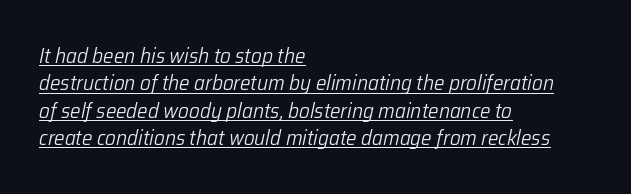
Typeset ragged right — the left edge is the straight one. Nothing unusual about the tracking: characters are spaced as the font intends. Is the type heavy? It reads as light-to-regular instead. The typesetter has applied underlining to the passage shown. The face used here has a pronounced slope to its letters. A typesetter would call this leading conventional body-copy spacing.
